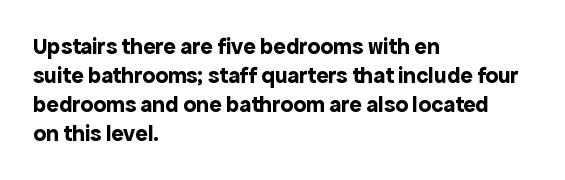
Q: Is the text bold? A: Yes.
Q: Is the text italic (slanted)? A: No, it is upright.
Q: Is the text underlined? A: No.
Q: How is the paragraph aligned? A: Left-aligned.
Q: Is the spacing between letters normal or unusually wide? A: Normal.
Q: Is the spacing between lines tight, normal or loose? A: Normal.
